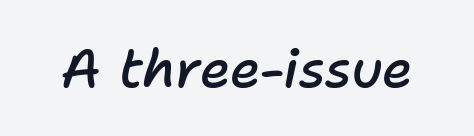
Q: Is the text bold? A: Semi-bold.
Q: Is the text italic (slanted)? A: Yes, it leans right by about 11 degrees.
Q: Is the text underlined? A: No.
Q: Is the spacing between letters normal or unusually wide? A: Normal.
Q: Width (condensed, normal, or wide)? A: Normal.
Q: Stroke contrast? A: Low.
Q: x-height? A: Medium.
Q: Monospaced? A: No.
